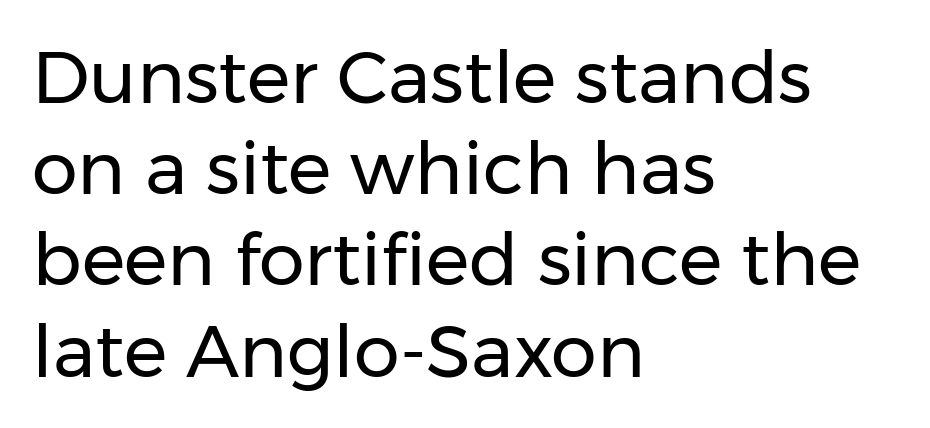
Characters follow at the spacing the type designer built in. Quick note: not italic, upright. Horizontal alignment here is leftward, the default for most running prose. How would I describe the line gaps? Plain and ordinary.
